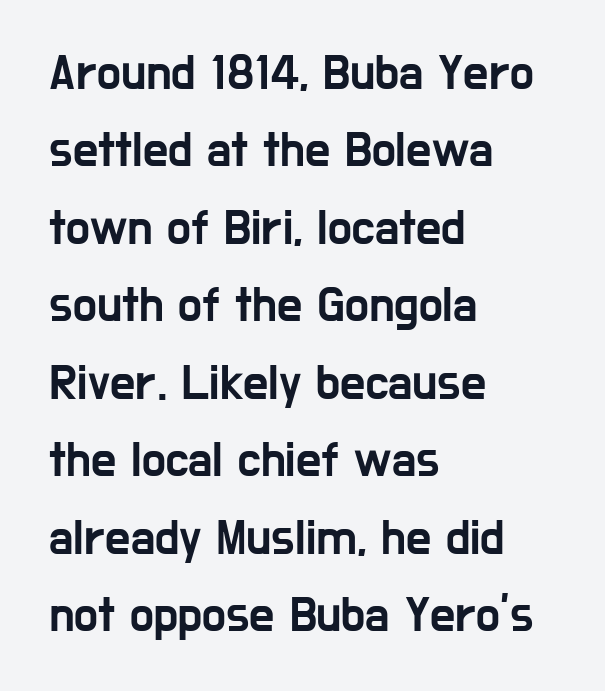
Q: Is the text italic (slanted)? A: No, it is upright.
Q: Is the typeface a serif or a sans-serif typeface? A: Sans-serif.
Q: Is the text underlined? A: No.
Q: How is the paragraph aligned? A: Left-aligned.
Q: Is the spacing between letters normal or unusually wide? A: Normal.
Q: Is the spacing between lines tight, normal or loose? A: Normal.
Q: Width (condensed, normal, or wide)? A: Condensed.
Q: Stroke contrast? A: Low.
Q: x-height? A: Medium.
Q: Monospaced? A: No.
